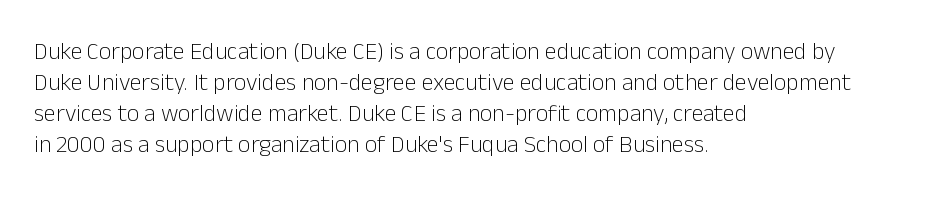
These lines keep a tight, regular rhythm from letter to letter. Notice how descenders clear the ascenders below comfortably — that's standard leading. These lines were composed using upright roman letters. One-word summary of the alignment: left. Nobody drew a line under any word here. The typesetting does not lean heavy: it is not bold.
